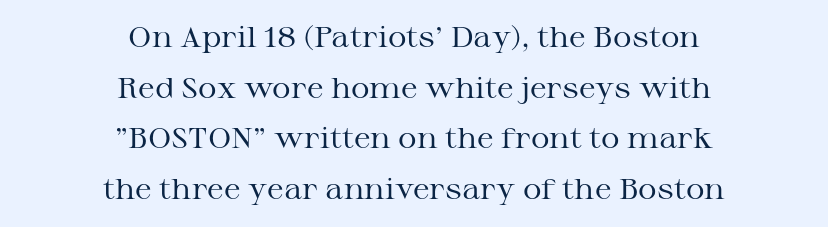
Posture: upright roman. Letters rest on an invisible, unmarked baseline. The paragraph shown floats in the horizontal middle. The strokes are not fattened; the text isn't bold.
